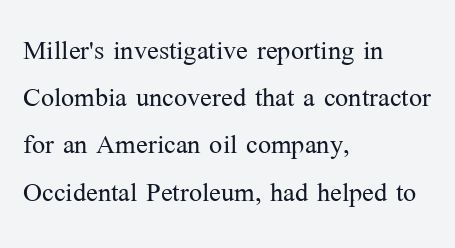
Q: Is the text bold? A: No.
Q: Is the text italic (slanted)? A: No, it is upright.
Q: Is the typeface a serif or a sans-serif typeface? A: Serif.
Q: Is the text underlined? A: No.
Q: How is the paragraph aligned? A: Left-aligned.
Q: Is the spacing between letters normal or unusually wide? A: Normal.
Q: Is the spacing between lines tight, normal or loose? A: Normal.
Q: Width (condensed, normal, or wide)? A: Normal.
Q: Stroke contrast? A: Medium.
Q: x-height? A: Medium.
Q: Monospaced? A: No.
